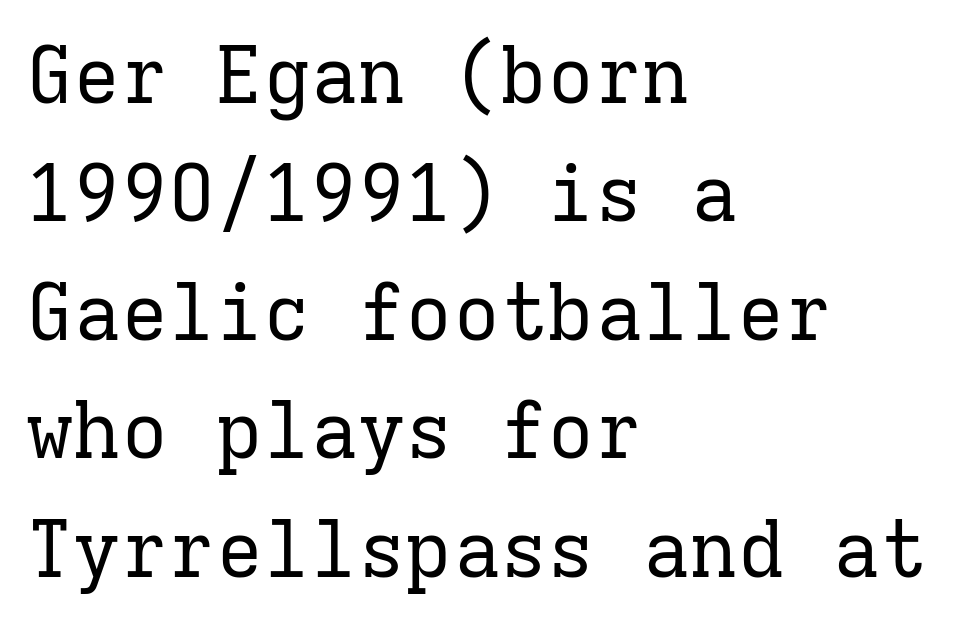
Q: Is the text bold? A: No.
Q: Is the text italic (slanted)? A: No, it is upright.
Q: Is the typeface a serif or a sans-serif typeface? A: Serif.
Q: Is the text underlined? A: No.
Q: How is the paragraph aligned? A: Left-aligned.
Q: Is the spacing between letters normal or unusually wide? A: Normal.
Q: Is the spacing between lines tight, normal or loose? A: Normal.
Q: Width (condensed, normal, or wide)? A: Normal.
Q: Stroke contrast? A: Low.
Q: x-height? A: Medium.
Q: Monospaced? A: Yes.
